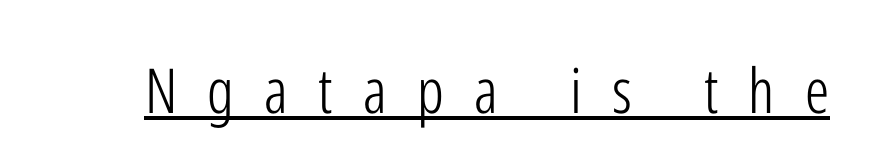
{"serif": "no", "italic": "no", "bold": "no", "weight": "light", "width": "condensed", "stroke_contrast": "low", "x_height": "medium", "monospaced": "no", "underline": "yes", "letter_spacing": "wide", "letter_spacing_em": 0.49, "glyph_px": 62}
